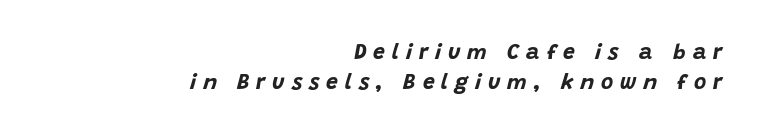
Q: Is the text bold? A: Yes.
Q: Is the text italic (slanted)? A: Yes, it leans right by about 15 degrees.
Q: Is the text underlined? A: No.
Q: How is the paragraph aligned? A: Right-aligned.
Q: Is the spacing between letters normal or unusually wide? A: Unusually wide.
Q: Is the spacing between lines tight, normal or loose? A: Normal.
